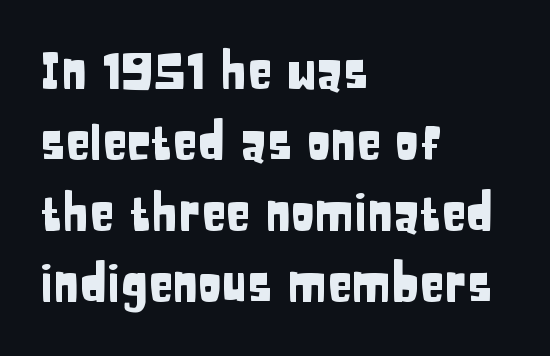
{"serif": "no", "italic": "no", "width": "condensed", "stroke_contrast": "low", "x_height": "large", "monospaced": "no", "underline": "no", "align": "left", "line_spacing": "normal", "line_spacing_ratio": 1.42, "letter_spacing": "normal", "letter_spacing_em": 0.0, "glyph_px": 50}
